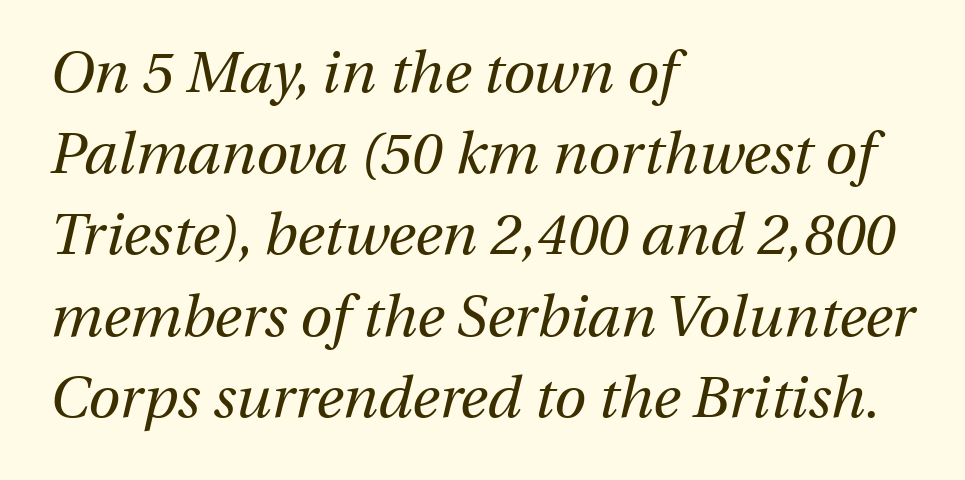
The image shows 58 px regular-weight type, italic (leaning right); set left-aligned, normal line spacing (1.4x), normal letter spacing, not underlined; medium stroke contrast and a medium x-height.
